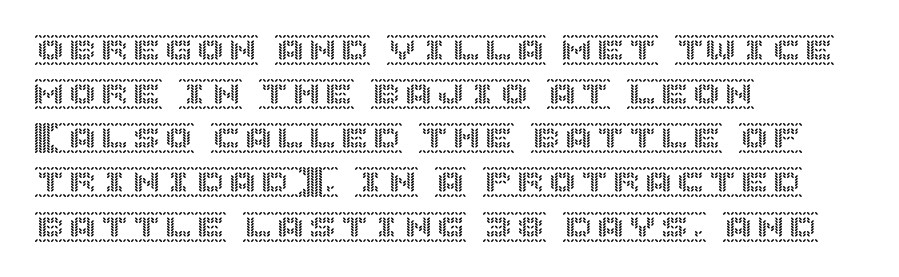
Line beginnings align vertically; line endings do not. Notice how the stems are strictly vertical — no italics here. No word sits above an underline. Students, note that the glyphs here touch the page at normal intervals.
